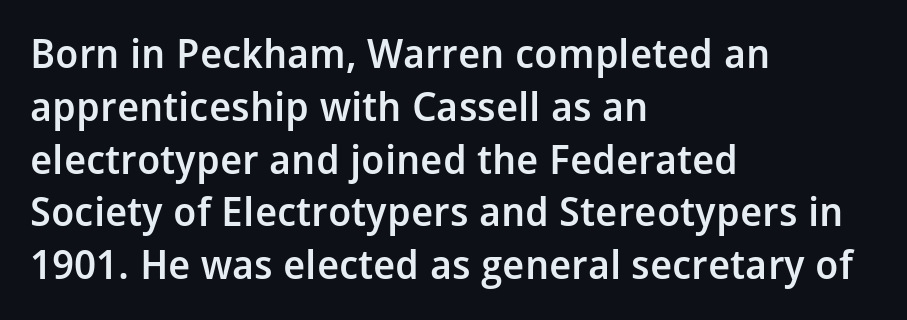
The tracking reads as untouched default to a designer's eye. How heavy is the stroke? Medium-heavy — a semibold, shy of bold. Varying glyph widths throughout — classic text-font behaviour. A typesetter would mark this as roman, not italic.
